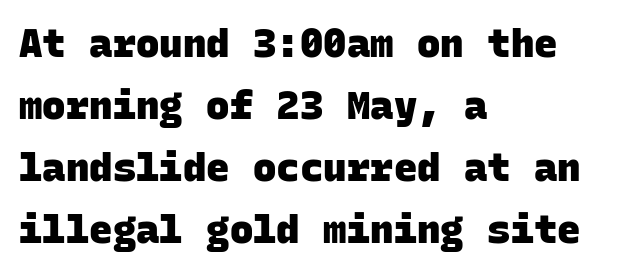
Q: Is the text bold? A: Yes.
Q: Is the typeface a serif or a sans-serif typeface? A: Sans-serif.
Q: Is the text underlined? A: No.
Q: How is the paragraph aligned? A: Left-aligned.
Q: Is the spacing between letters normal or unusually wide? A: Normal.
Q: Is the spacing between lines tight, normal or loose? A: Normal.
Q: Width (condensed, normal, or wide)? A: Normal.
Q: Stroke contrast? A: Low.
Q: x-height? A: Large.
Q: Monospaced? A: Yes.
